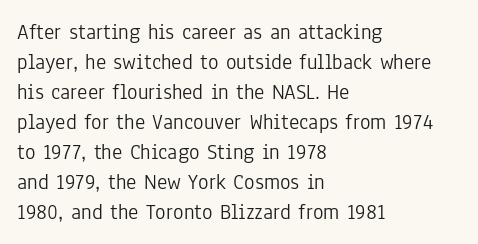
Reading down the column, the eye jumps a familiar distance to each next line. Left-aligned paragraph, ragged on the right. Check under the words: just untouched page. Nope, not italic — everything's standing straight.
